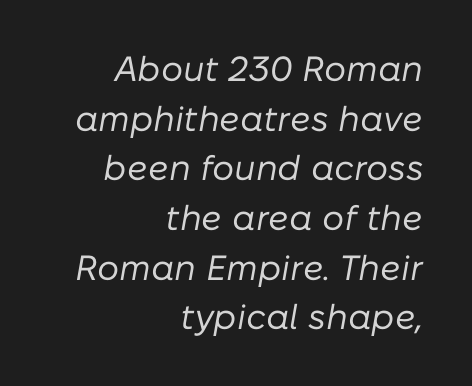
Q: Is the text bold? A: No.
Q: Is the text italic (slanted)? A: Yes, it leans right by about 10 degrees.
Q: Is the text underlined? A: No.
Q: How is the paragraph aligned? A: Right-aligned.
Q: Is the spacing between letters normal or unusually wide? A: Normal.
Q: Is the spacing between lines tight, normal or loose? A: Normal.
Q: Width (condensed, normal, or wide)? A: Normal.
Q: Stroke contrast? A: Low.
Q: x-height? A: Medium.
Q: Monospaced? A: No.
